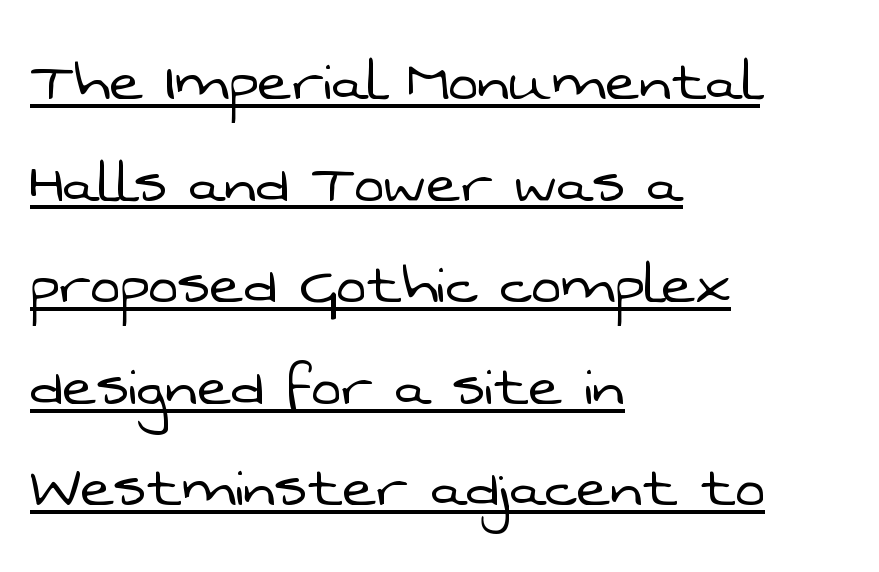
Q: Is the text bold? A: No.
Q: Is the typeface a serif or a sans-serif typeface? A: Sans-serif.
Q: Is the text underlined? A: Yes.
Q: How is the paragraph aligned? A: Left-aligned.
Q: Is the spacing between letters normal or unusually wide? A: Normal.
Q: Is the spacing between lines tight, normal or loose? A: Normal.
Q: Width (condensed, normal, or wide)? A: Normal.
Q: Stroke contrast? A: Low.
Q: x-height? A: Medium.
Q: Monospaced? A: No.
